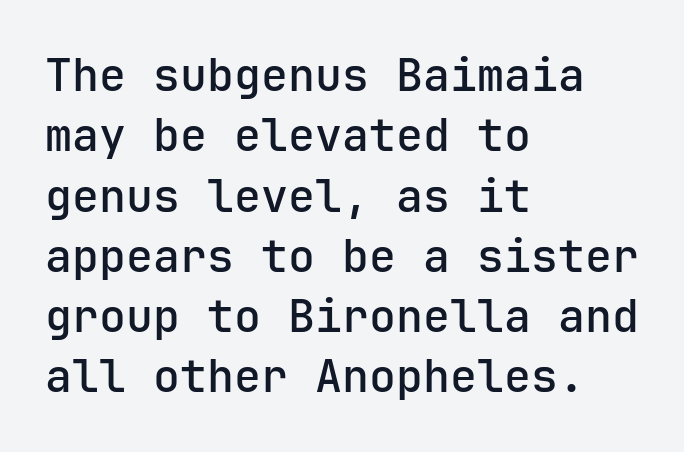
Q: Is the text italic (slanted)? A: No, it is upright.
Q: Is the typeface a serif or a sans-serif typeface? A: Sans-serif.
Q: Is the text underlined? A: No.
Q: How is the paragraph aligned? A: Left-aligned.
Q: Is the spacing between letters normal or unusually wide? A: Normal.
Q: Is the spacing between lines tight, normal or loose? A: Normal.
Q: Width (condensed, normal, or wide)? A: Normal.
Q: Stroke contrast? A: Low.
Q: x-height? A: Medium.
Q: Monospaced? A: Yes.
